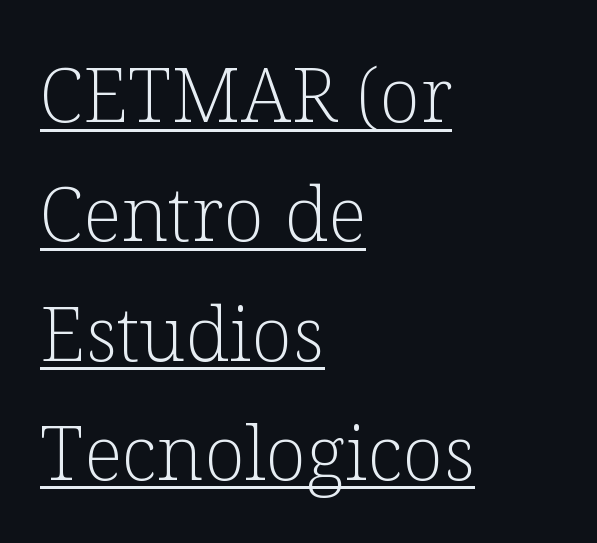
Q: Is the text bold? A: No.
Q: Is the text italic (slanted)? A: No, it is upright.
Q: Is the typeface a serif or a sans-serif typeface? A: Serif.
Q: Is the text underlined? A: Yes.
Q: How is the paragraph aligned? A: Left-aligned.
Q: Is the spacing between letters normal or unusually wide? A: Normal.
Q: Is the spacing between lines tight, normal or loose? A: Normal.
Q: Width (condensed, normal, or wide)? A: Normal.
Q: Stroke contrast? A: Low.
Q: x-height? A: Medium.
Q: Monospaced? A: No.
